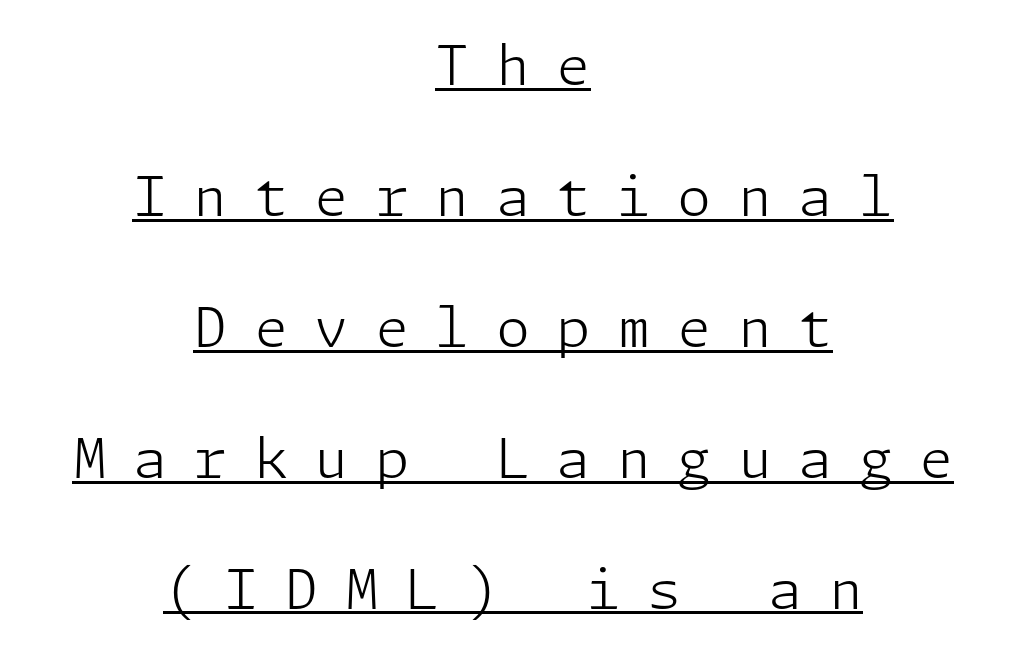
Caption: face not bold, strokes unweighted. The typography opts for an upright posture over an oblique one. This sample is center-justified, so both line endings float freely. Display-style spreading of the glyphs; the letterfit is very open. The letters carry no serifs — their stems end cleanly without finishing strokes.
